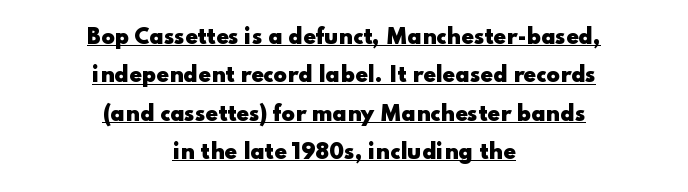
The image shows 20 px bold type, upright; set centered, loose line spacing (1.92x), normal letter spacing, underlined.
